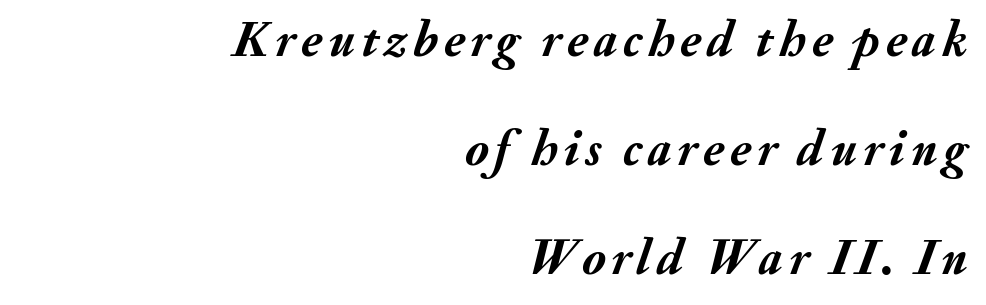
{"italic": "yes", "lean": "right", "slant_degrees": 20, "bold": "yes", "weight": "semibold", "width": "normal", "stroke_contrast": "medium", "x_height": "small", "monospaced": "no", "underline": "no", "align": "right", "line_spacing": "loose", "line_spacing_ratio": 2.18, "glyph_px": 50}
